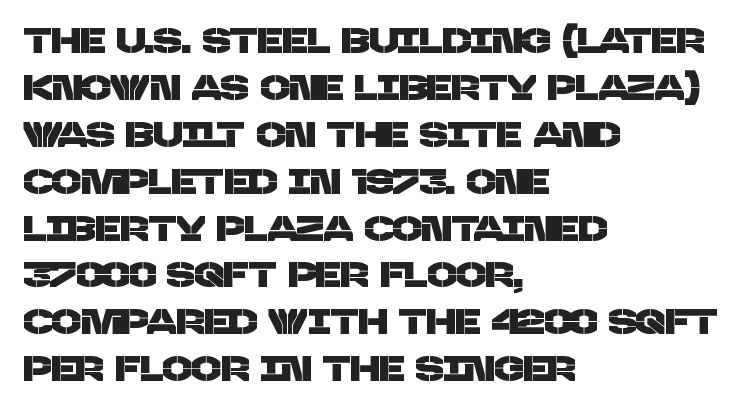
The lines sit at an ordinary, default distance from one another. No feet cap the strokes, marking this as sans-serif type. The setting favours the left margin, as ordinary paragraphs usually do. Letters rest on an invisible, unmarked baseline. Tracking here is standard; glyphs follow each other at the usual distance.
